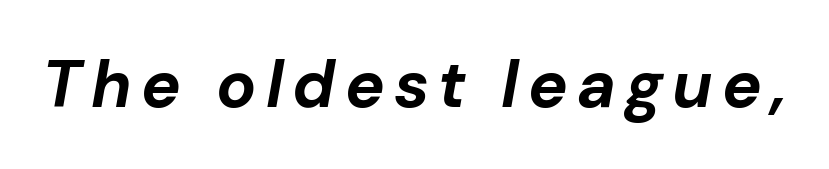
The image shows 66 px bold type, italic (leaning right); set not underlined; low stroke contrast and a medium x-height.
